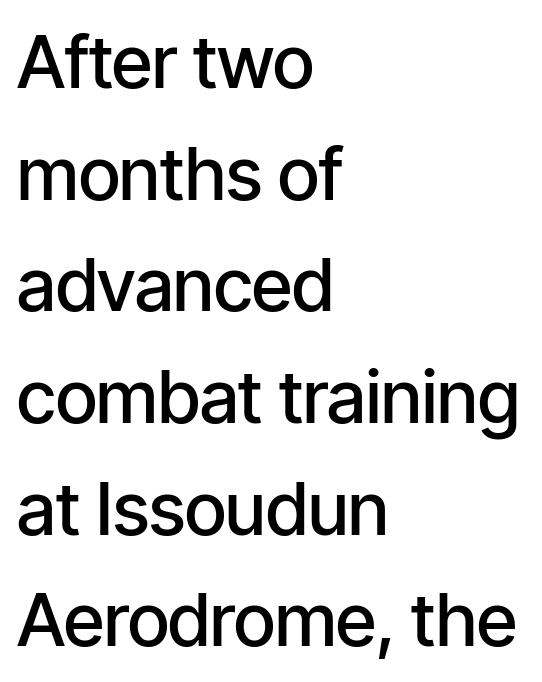
This rendering employs a face without finishing strokes, i.e., a sans-serif. Is the letter spacing exaggerated? No — it looks like the ordinary default. Visually the block forms a straight wall on the left and a jagged coastline on the right. The baseline area is clear. Successive baselines arrive at the customary interval.
